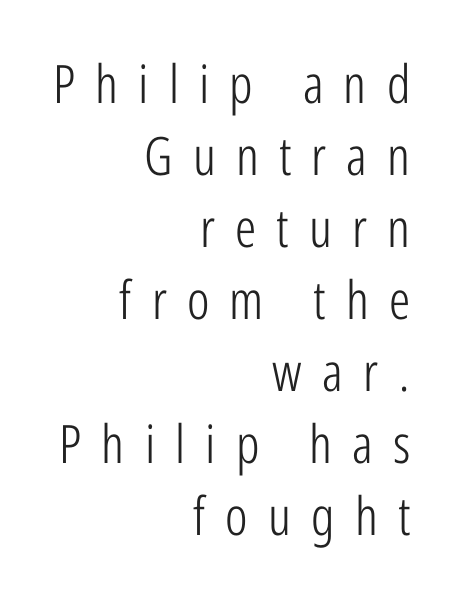
{"serif": "no", "italic": "no", "bold": "no", "weight": "light", "width": "condensed", "stroke_contrast": "low", "x_height": "medium", "monospaced": "no", "underline": "no", "align": "right", "line_spacing": "normal", "line_spacing_ratio": 1.36, "letter_spacing": "wide", "letter_spacing_em": 0.38, "glyph_px": 53}
